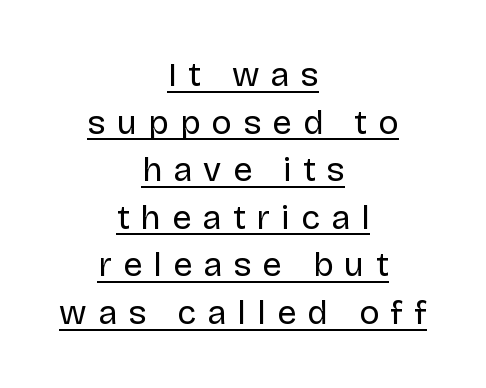
The image shows 34 px regular-weight sans-serif type, upright; set centered, normal line spacing (1.4x), unusually wide letter spacing (+0.33 em), underlined; low stroke contrast and a large x-height.
